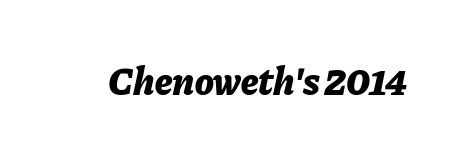
The image shows 39 px bold type, italic (leaning right); set normal letter spacing, not underlined; low stroke contrast and a medium x-height.
